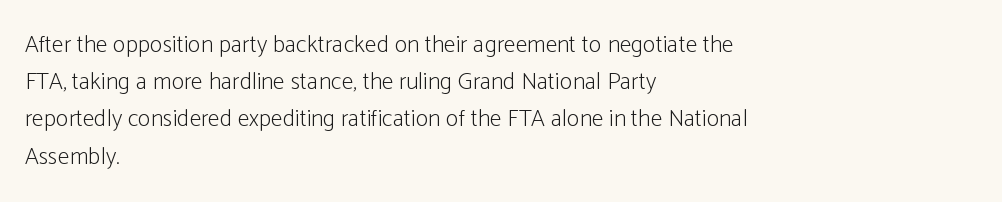
The image shows 24 px text type, upright; set left-aligned, normal line spacing (1.55x), normal letter spacing, not underlined.
